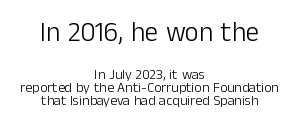
{"italic": "no", "bold": "no", "underline": "no", "align": "center", "line_spacing": "tight", "line_spacing_ratio": 0.96, "letter_spacing": "normal", "letter_spacing_em": 0.0, "larger_block": "first", "size_ratio": 1.93, "glyph_px": 27}
